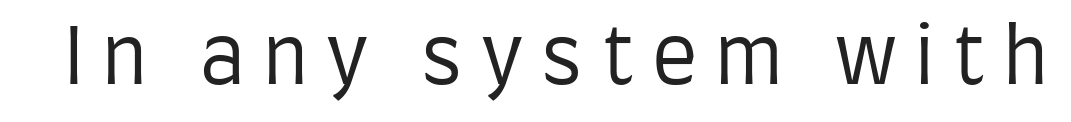
Q: Is the text bold? A: No.
Q: Is the text italic (slanted)? A: No, it is upright.
Q: Is the typeface a serif or a sans-serif typeface? A: Sans-serif.
Q: Is the text underlined? A: No.
Q: Is the spacing between letters normal or unusually wide? A: Unusually wide.
Q: Width (condensed, normal, or wide)? A: Condensed.
Q: Stroke contrast? A: Low.
Q: x-height? A: Large.
Q: Monospaced? A: No.
